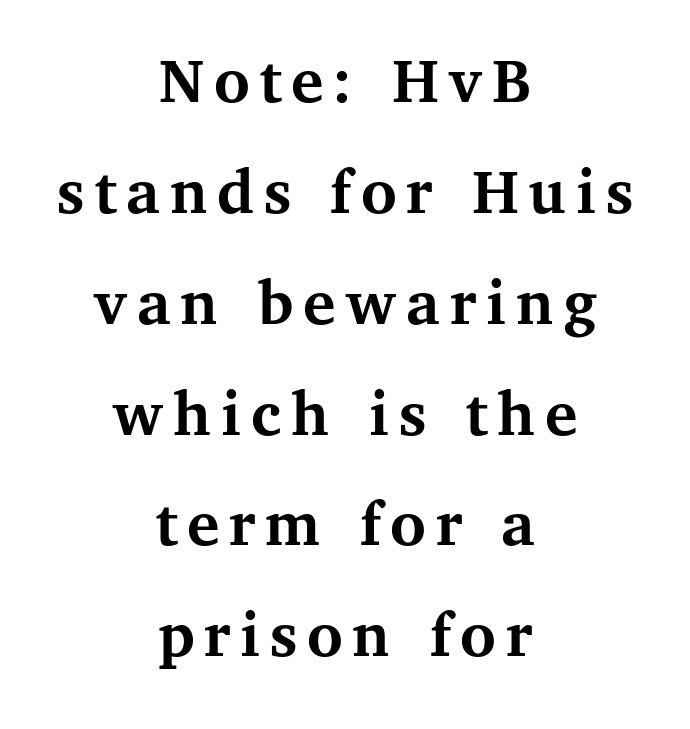
The image shows 68 px semibold serif type, upright; set centered, normal line spacing (1.63x), not underlined; medium stroke contrast and a medium x-height.
